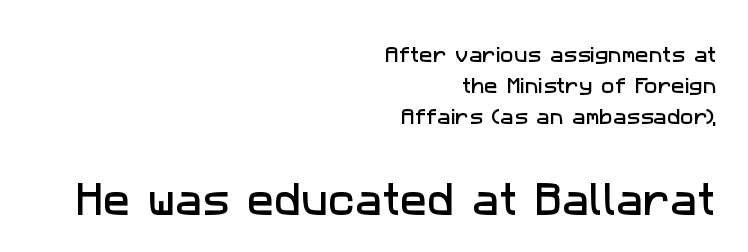
The image shows 36 px sans-serif type; set right-aligned, line spacing 1.73x, normal letter spacing, not underlined; the second (bottom) block is 2.0x larger; low stroke contrast and a medium x-height.
